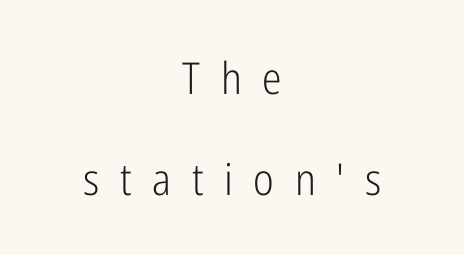
Q: Is the text bold? A: No.
Q: Is the text italic (slanted)? A: No, it is upright.
Q: Is the typeface a serif or a sans-serif typeface? A: Sans-serif.
Q: Is the text underlined? A: No.
Q: How is the paragraph aligned? A: Centered.
Q: Is the spacing between letters normal or unusually wide? A: Unusually wide.
Q: Is the spacing between lines tight, normal or loose? A: Loose.
Q: Width (condensed, normal, or wide)? A: Condensed.
Q: Stroke contrast? A: Low.
Q: x-height? A: Medium.
Q: Monospaced? A: No.
